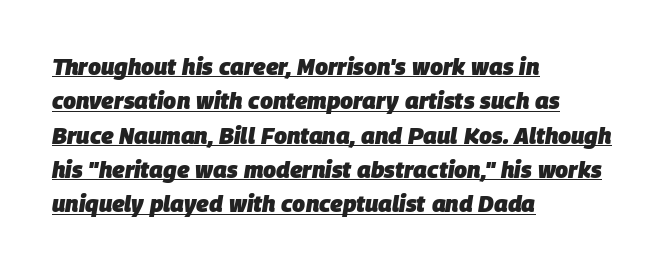
Q: Is the text bold? A: Yes.
Q: Is the text italic (slanted)? A: Yes, it leans right by about 9 degrees.
Q: Is the text underlined? A: Yes.
Q: How is the paragraph aligned? A: Left-aligned.
Q: Is the spacing between letters normal or unusually wide? A: Normal.
Q: Is the spacing between lines tight, normal or loose? A: Normal.
